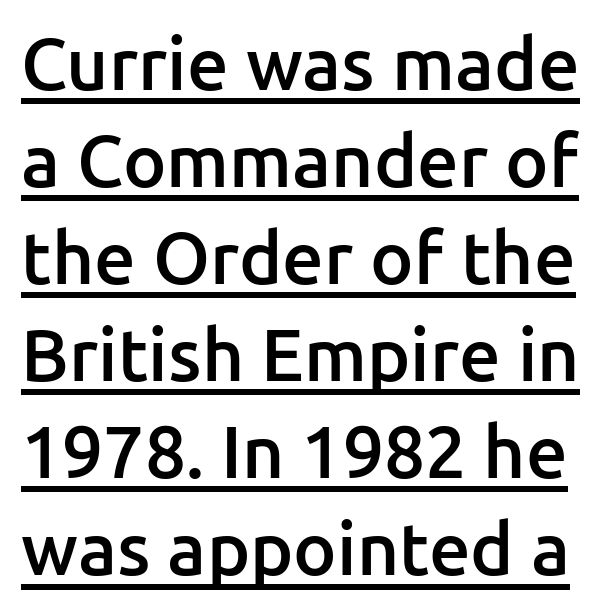
{"serif": "no", "italic": "no", "bold": "semi", "weight": "semibold", "width": "normal", "stroke_contrast": "low", "x_height": "medium", "monospaced": "no", "underline": "yes", "line_spacing": "normal", "line_spacing_ratio": 1.33, "letter_spacing": "normal", "letter_spacing_em": 0.0, "glyph_px": 73}
